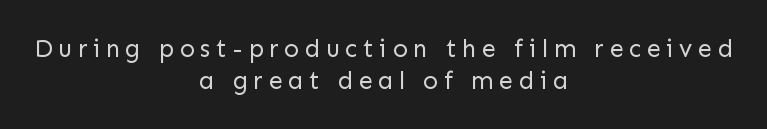
Q: Is the text bold? A: No.
Q: Is the text italic (slanted)? A: No, it is upright.
Q: Is the text underlined? A: No.
Q: How is the paragraph aligned? A: Centered.
Q: Is the spacing between letters normal or unusually wide? A: Unusually wide.
Q: Is the spacing between lines tight, normal or loose? A: Normal.
